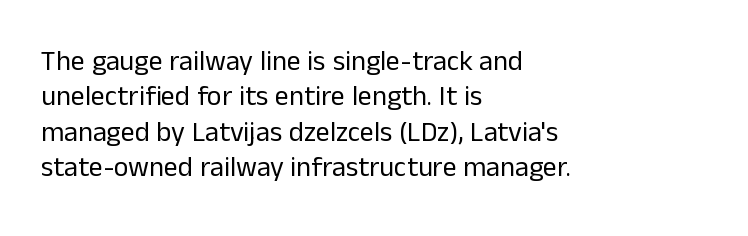
Each letter's strokes conclude bluntly, with no projecting serifs. Line starts are locked; line ends wander. This reads as an unemphasized weight, regular at the heaviest. Does extra space separate the letters? No, they use regular spacing.
